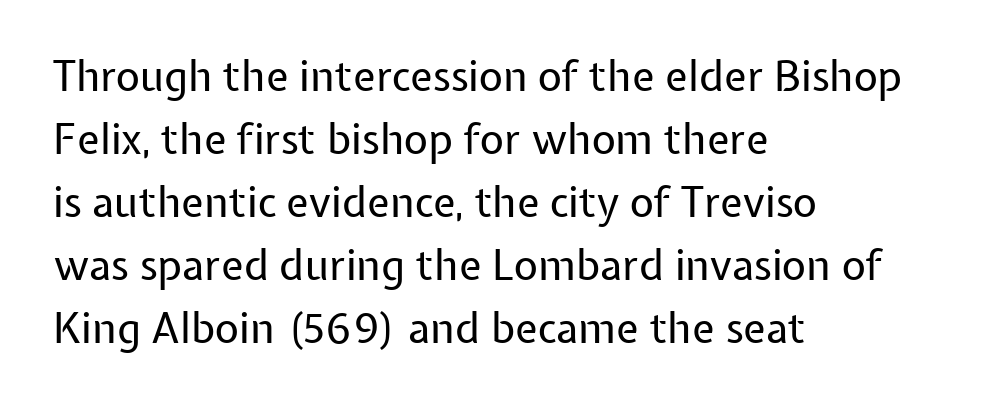
{"serif": "no", "italic": "no", "bold": "no", "weight": "regular", "width": "normal", "stroke_contrast": "low", "x_height": "medium", "monospaced": "no", "underline": "no", "align": "left", "line_spacing": "normal", "line_spacing_ratio": 1.5, "letter_spacing": "normal", "letter_spacing_em": 0.0, "glyph_px": 42}
